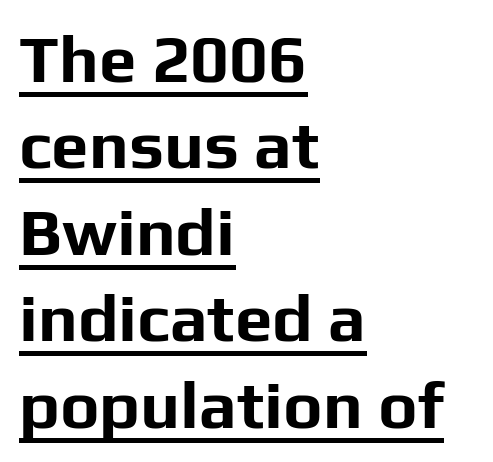
The image shows 67 px bold sans-serif type, upright; set left-aligned, normal line spacing (1.29x), normal letter spacing, underlined; low stroke contrast and a medium x-height.
